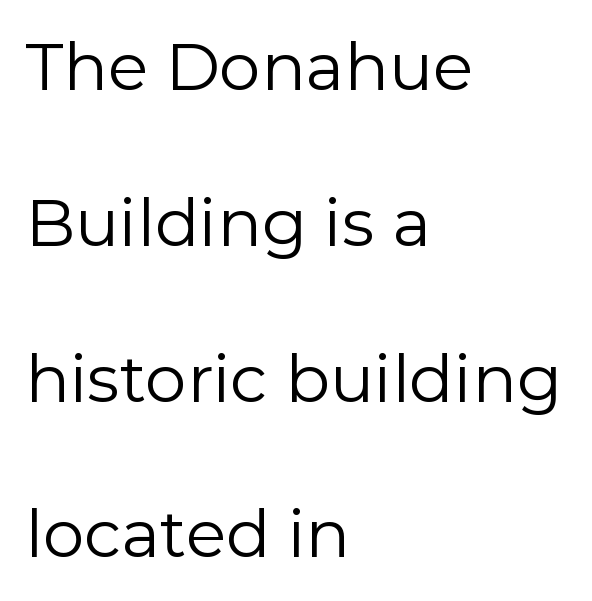
Q: Is the text bold? A: No.
Q: Is the text italic (slanted)? A: No, it is upright.
Q: Is the typeface a serif or a sans-serif typeface? A: Sans-serif.
Q: Is the text underlined? A: No.
Q: How is the paragraph aligned? A: Left-aligned.
Q: Is the spacing between letters normal or unusually wide? A: Normal.
Q: Is the spacing between lines tight, normal or loose? A: Loose.
Q: Width (condensed, normal, or wide)? A: Normal.
Q: Stroke contrast? A: Low.
Q: x-height? A: Medium.
Q: Monospaced? A: No.
